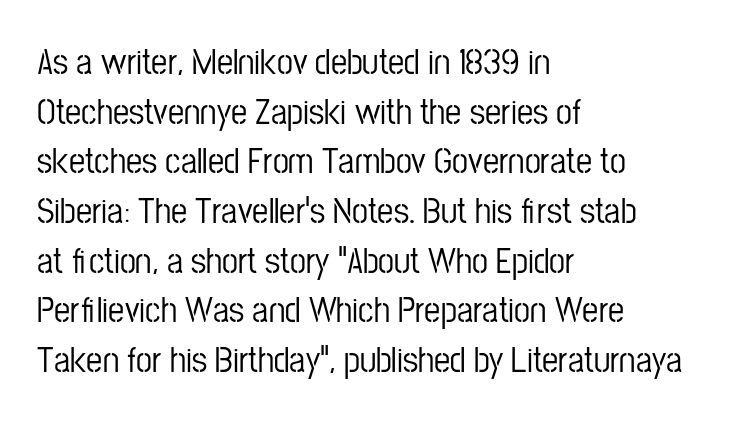
Leftover space on each line is placed entirely after the last word. The line-height multiplier appears to be the usual default. Nothing unusual about the tracking: characters are spaced as the font intends. This sample has the flowing, uneven cadence of proportional lettering. The glyphs are unaccompanied by any horizontal stroke below them.
